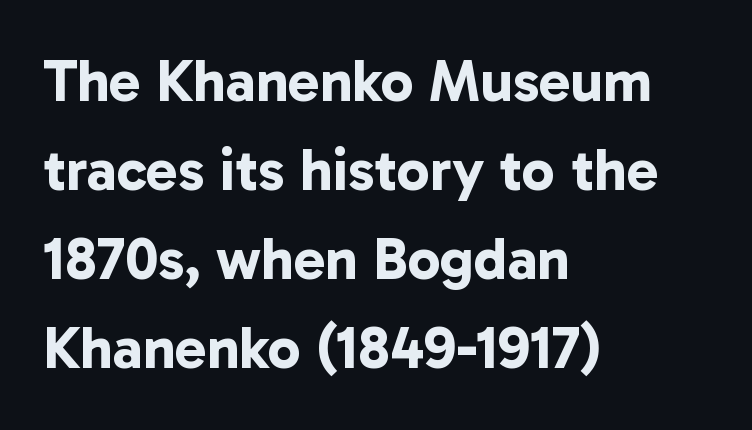
Nope, no serifs anywhere on these letters. Honestly, the row spacing looks completely unremarkable. Inter-character spacing is left at the font's built-in metrics. A typesetter would call this proportional, since set widths differ per character. Short and long lines alike share a common starting point at left. Nobody drew a line under any word here.
